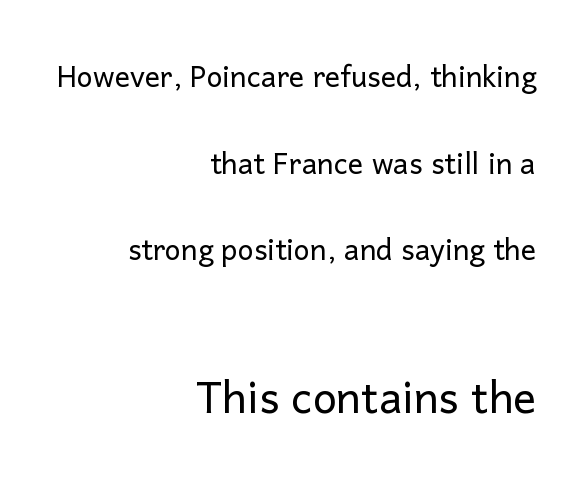
Q: Is the text bold? A: No.
Q: Is the text italic (slanted)? A: No, it is upright.
Q: Is the typeface a serif or a sans-serif typeface? A: Sans-serif.
Q: Is the text underlined? A: No.
Q: How is the paragraph aligned? A: Right-aligned.
Q: Is the spacing between letters normal or unusually wide? A: Normal.
Q: Is the spacing between lines tight, normal or loose? A: Loose.
Q: Which block of text is set in a larger size, the first (top) or the second (bottom)? A: The second (bottom) one.
Q: Width (condensed, normal, or wide)? A: Normal.
Q: Stroke contrast? A: Low.
Q: x-height? A: Medium.
Q: Monospaced? A: No.
